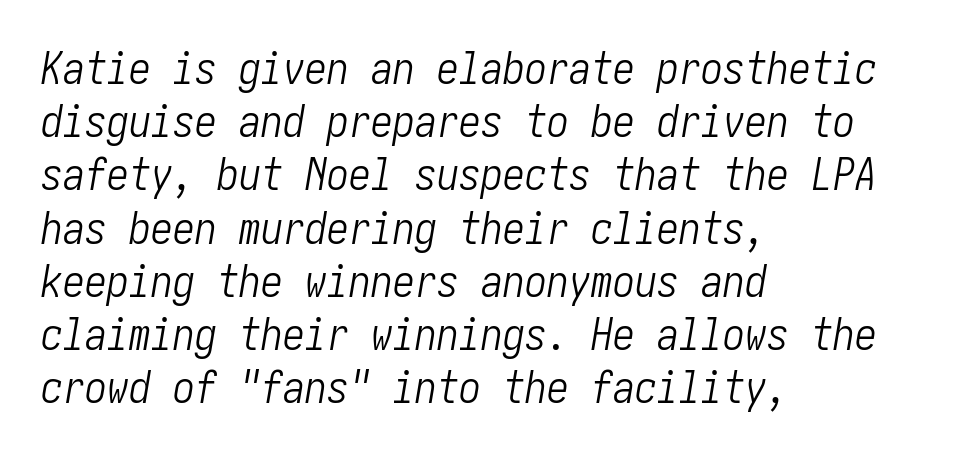
The image shows 44 px light, condensed type, italic (leaning right); set left-aligned, line spacing 1.21x, normal letter spacing, not underlined; low stroke contrast and a medium x-height.
